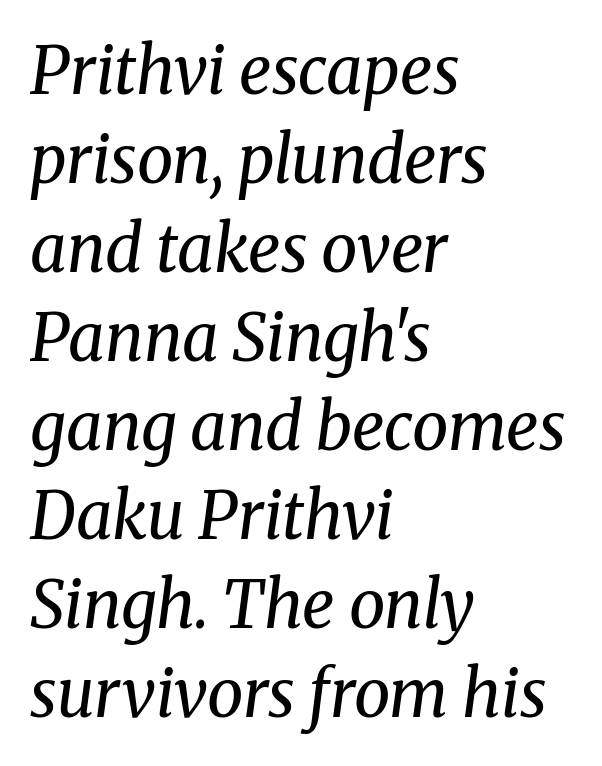
The image shows 65 px regular-weight serif type, italic (leaning right); set left-aligned, normal line spacing (1.37x), normal letter spacing, not underlined; medium stroke contrast and a medium x-height.
